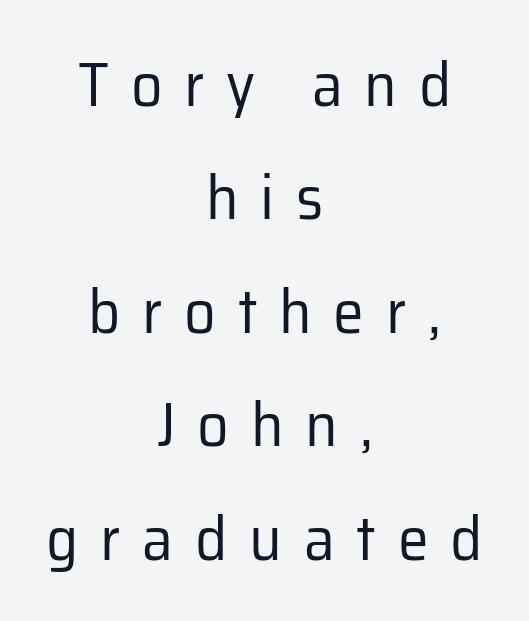
The image shows 62 px regular-weight sans-serif type, upright; set centered, line spacing 1.83x, unusually wide letter spacing (+0.35 em), not underlined; low stroke contrast and a medium x-height.
